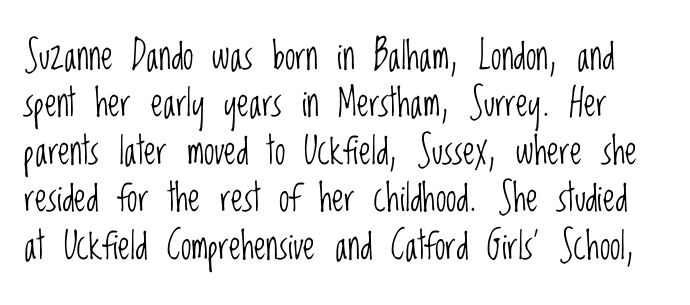
{"serif": "no", "italic": "no", "bold": "no", "weight": "light", "width": "condensed", "stroke_contrast": "low", "x_height": "large", "monospaced": "no", "underline": "no", "line_spacing": "normal", "line_spacing_ratio": 1.25, "letter_spacing": "normal", "letter_spacing_em": 0.0, "glyph_px": 38}
